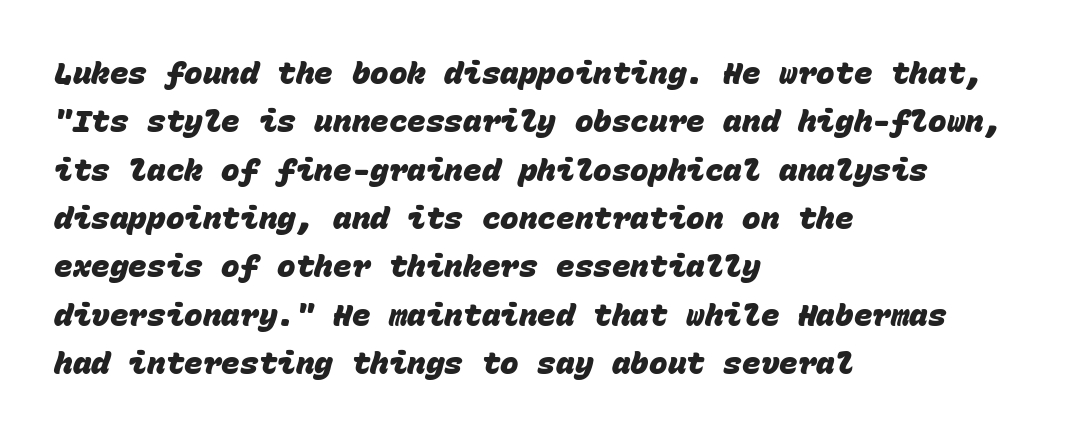
Each row of text sits above clean, open space. These lines are rendered in a fixed-pitch font. How would I describe the line gaps? Plain and ordinary. This rendering leaves character spacing at its baseline value. Strokes here are thick enough to call this a true bold. These lines are composed in type without serifs.
